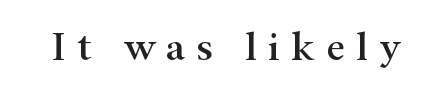
Q: Is the text italic (slanted)? A: No, it is upright.
Q: Is the typeface a serif or a sans-serif typeface? A: Serif.
Q: Is the text underlined? A: No.
Q: Is the spacing between letters normal or unusually wide? A: Unusually wide.
Q: Width (condensed, normal, or wide)? A: Wide.
Q: Stroke contrast? A: High.
Q: x-height? A: Small.
Q: Monospaced? A: No.
